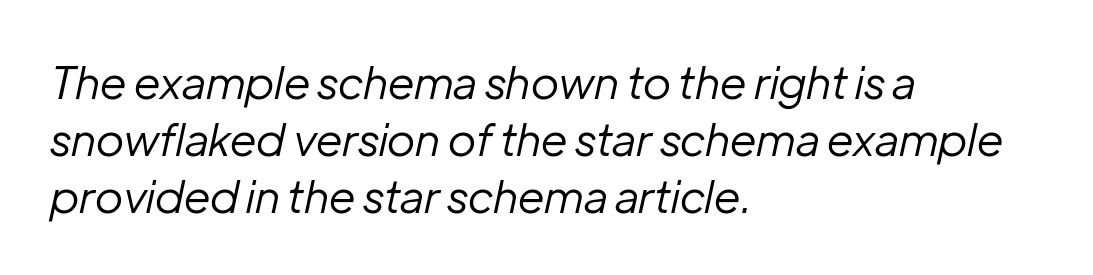
The image shows 45 px regular-weight type, italic (leaning right); set left-aligned, normal line spacing (1.27x), normal letter spacing, not underlined; low stroke contrast and a medium x-height.
